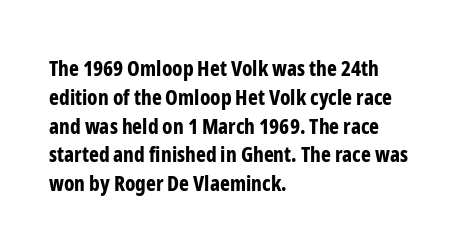
The image shows 21 px bold type, upright; set left-aligned, normal line spacing (1.37x), normal letter spacing, not underlined.
